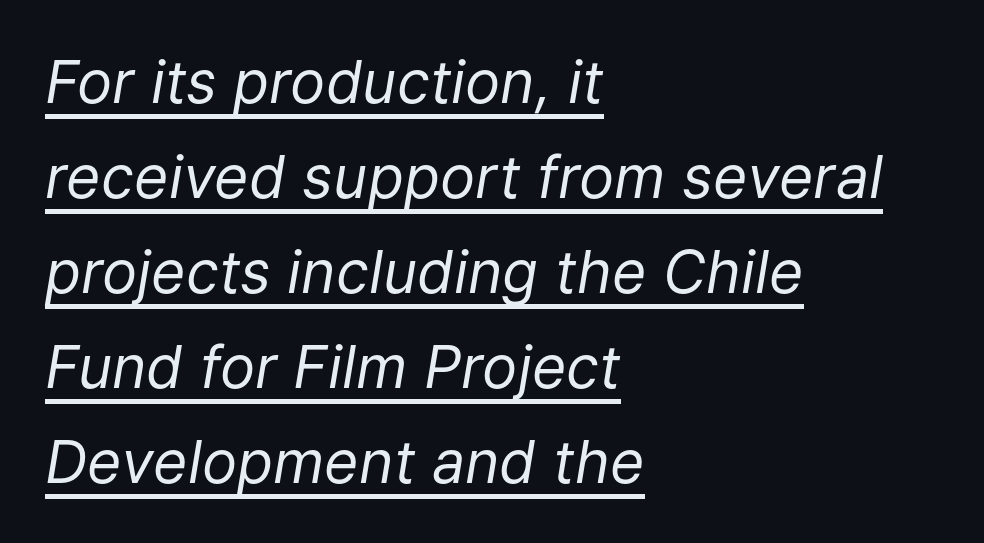
The line texture is even and compact thanks to regular tracking. Line starts are locked; line ends wander. Characters are canted at an angle relative to the baseline's perpendicular. This sample has the flowing, uneven cadence of proportional lettering.
